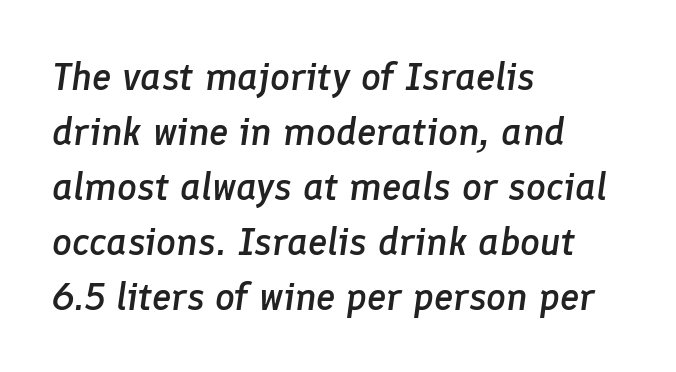
Q: Is the text bold? A: Semi-bold.
Q: Is the text italic (slanted)? A: Yes, it leans right by about 8 degrees.
Q: Is the text underlined? A: No.
Q: How is the paragraph aligned? A: Left-aligned.
Q: Is the spacing between letters normal or unusually wide? A: Normal.
Q: Is the spacing between lines tight, normal or loose? A: Normal.
Q: Width (condensed, normal, or wide)? A: Normal.
Q: Stroke contrast? A: Low.
Q: x-height? A: Medium.
Q: Monospaced? A: No.
